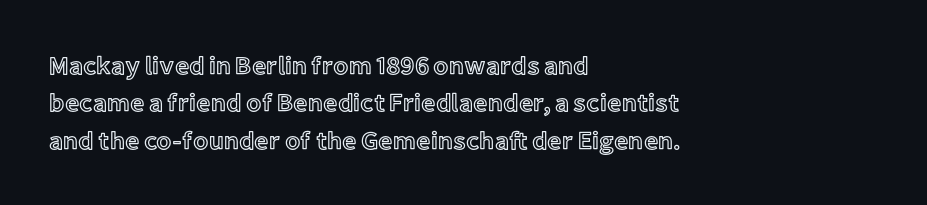
{"italic": "no", "underline": "no", "align": "left", "line_spacing": "normal", "line_spacing_ratio": 1.5, "letter_spacing": "normal", "letter_spacing_em": 0.0, "glyph_px": 25}
